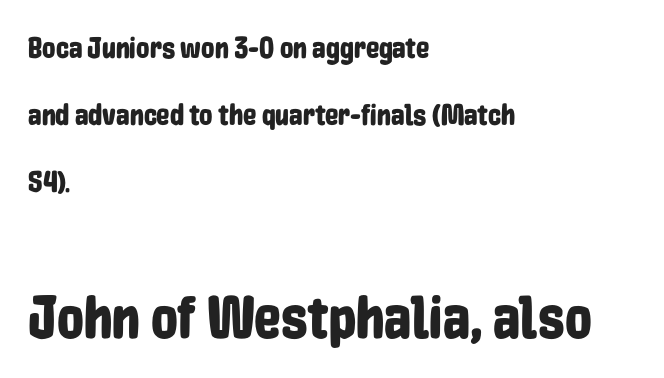
The image shows 60 px condensed sans-serif type, upright; set left-aligned, loose line spacing (2.24x), normal letter spacing, not underlined; the second (bottom) block is 2.0x larger; low stroke contrast and a medium x-height.
